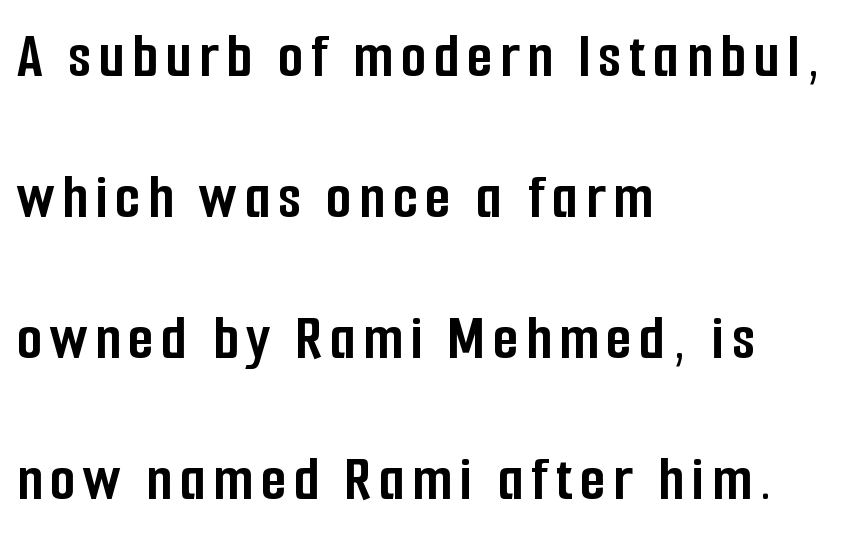
Character widths vary here, with narrow letters taking less room than wide ones. Compared with an ordinary text face, these strokes are far heavier — a full bold. This sample trades compactness for vertical openness between lines. The foot of each line stays bare and open.
